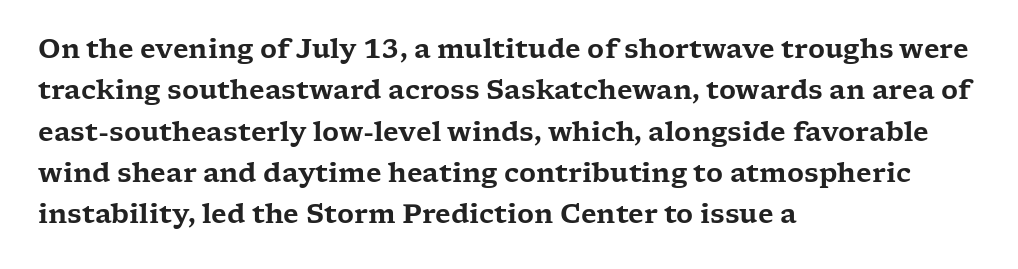
Honestly, there is no underline to notice here at all. Nothing unusual about the tracking: characters are spaced as the font intends. These lines stack with their left ends in a neat column. Posture: vertical. Normally led — the rows are evenly, conventionally spaced.
